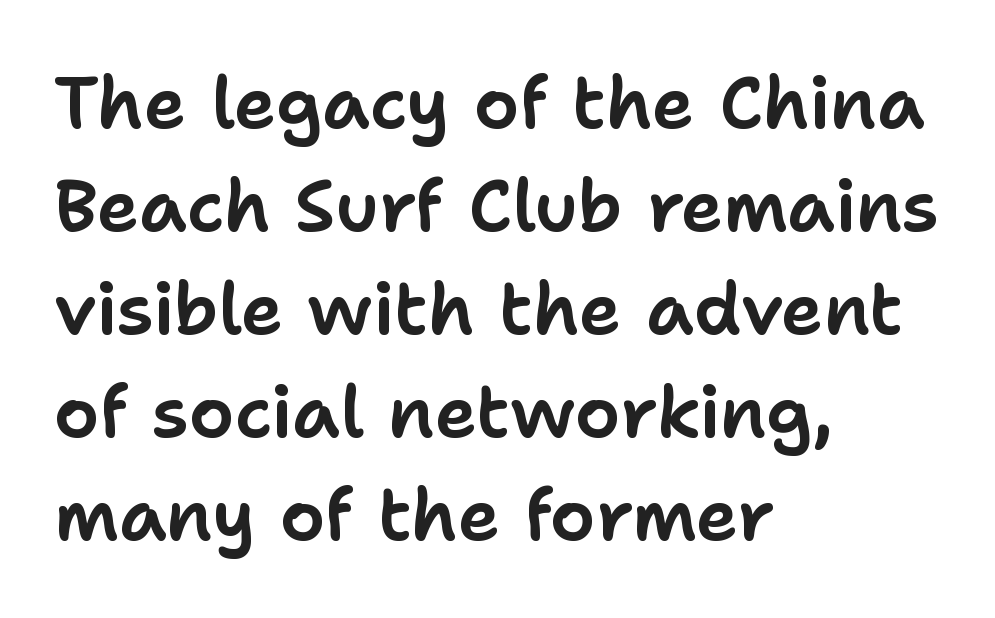
If you measured baseline to baseline, you'd find a middling distance. A typesetter would call this proportional, since set widths differ per character. The letters sit at their default tracking, neither squeezed nor spread. The specimen omits any rule beneath the text block's lines. Does the lettering tilt? It doesn't — this is upright. The type family on display is of the sans-serif kind.
